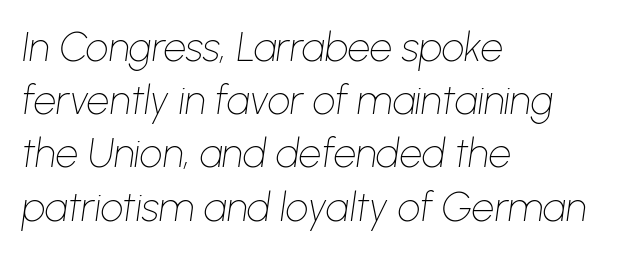
{"italic": "yes", "lean": "right", "slant_degrees": 8, "bold": "no", "weight": "thin", "width": "normal", "stroke_contrast": "low", "x_height": "medium", "monospaced": "no", "underline": "no", "align": "left", "line_spacing": "normal", "line_spacing_ratio": 1.33, "letter_spacing": "normal", "letter_spacing_em": 0.0, "glyph_px": 40}
